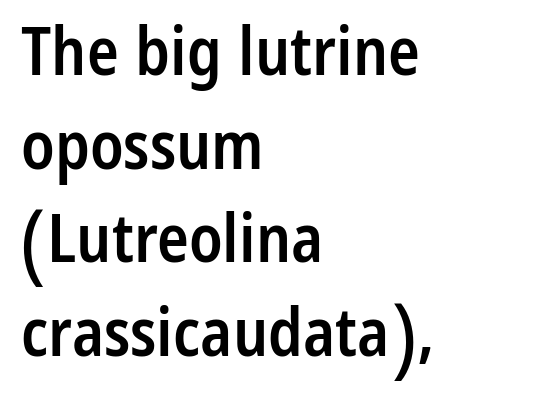
{"serif": "no", "italic": "no", "bold": "semi", "weight": "semibold", "width": "condensed", "stroke_contrast": "low", "x_height": "medium", "monospaced": "no", "underline": "no", "align": "left", "line_spacing": "normal", "line_spacing_ratio": 1.42, "letter_spacing": "normal", "letter_spacing_em": 0.0, "glyph_px": 66}
